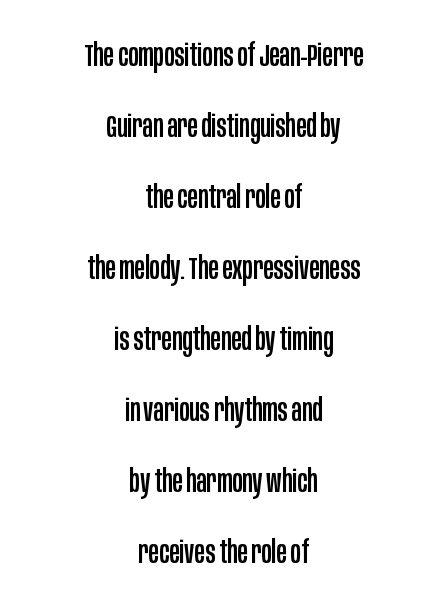
{"serif": "no", "italic": "no", "width": "condensed", "stroke_contrast": "low", "x_height": "large", "monospaced": "no", "underline": "no", "align": "center", "line_spacing": "loose", "line_spacing_ratio": 2.29, "letter_spacing": "normal", "letter_spacing_em": 0.0, "glyph_px": 31}
